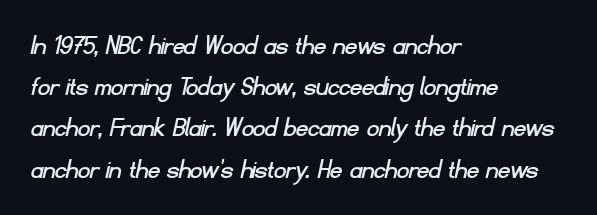
Compared with typical paragraphs, the rows here are spaced about the same. Nobody drew a line under any word here. The passage shown has conventional tracking throughout. Serifs: no, the terminals of the letterforms are clean.
